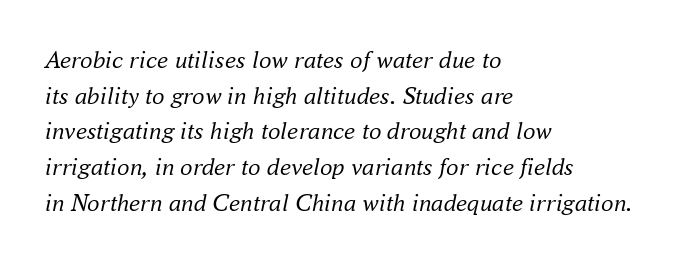
The image shows 25 px text type, italic (leaning right); set left-aligned, normal line spacing (1.43x), normal letter spacing, not underlined.
